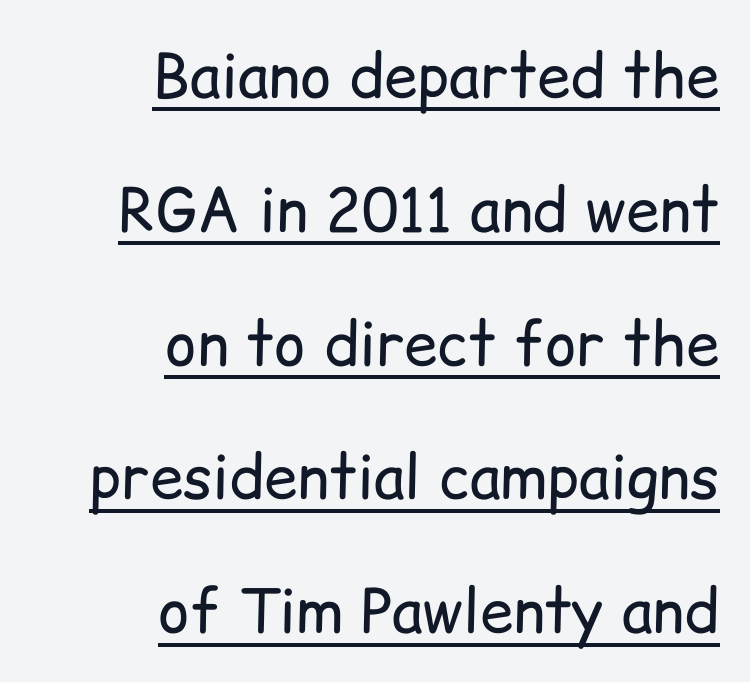
Looks like someone drew a line under every word here. The paragraph shown leans on its right margin. This sample has the flowing, uneven cadence of proportional lettering. The line texture is even and compact thanks to regular tracking. Each stroke keeps to a modest, everyday thickness or less. Italic: no, the glyphs are upright roman.
